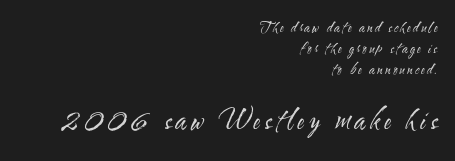
The image shows 27 px text type; set right-aligned, normal line spacing (1.49x), not underlined; the second (bottom) block is 1.93x larger.
